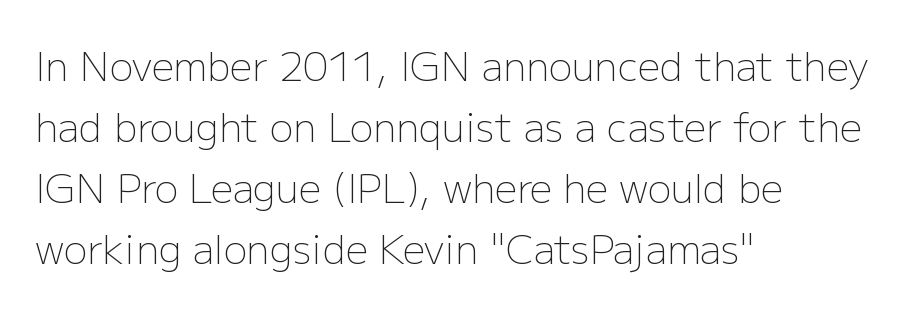
Q: Is the text bold? A: No.
Q: Is the text italic (slanted)? A: No, it is upright.
Q: Is the typeface a serif or a sans-serif typeface? A: Sans-serif.
Q: Is the text underlined? A: No.
Q: How is the paragraph aligned? A: Left-aligned.
Q: Is the spacing between letters normal or unusually wide? A: Normal.
Q: Is the spacing between lines tight, normal or loose? A: Normal.
Q: Width (condensed, normal, or wide)? A: Normal.
Q: Stroke contrast? A: Low.
Q: x-height? A: Medium.
Q: Monospaced? A: No.
